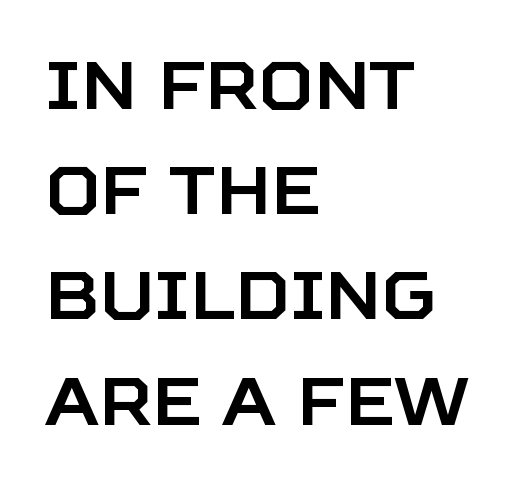
Letter spacing: default. Unlike italic type, these characters show no tilt at all. The area under the type is left untouched. Line spacing here is normal. Each line starts at the same left margin while the right side varies.
